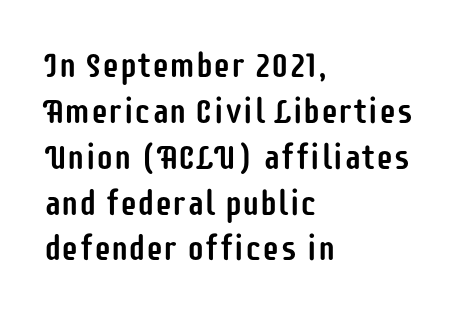
Q: Is the text italic (slanted)? A: No, it is upright.
Q: Is the typeface a serif or a sans-serif typeface? A: Sans-serif.
Q: Is the text underlined? A: No.
Q: How is the paragraph aligned? A: Left-aligned.
Q: Is the spacing between letters normal or unusually wide? A: Normal.
Q: Is the spacing between lines tight, normal or loose? A: Normal.
Q: Width (condensed, normal, or wide)? A: Condensed.
Q: Stroke contrast? A: Low.
Q: x-height? A: Large.
Q: Monospaced? A: No.
